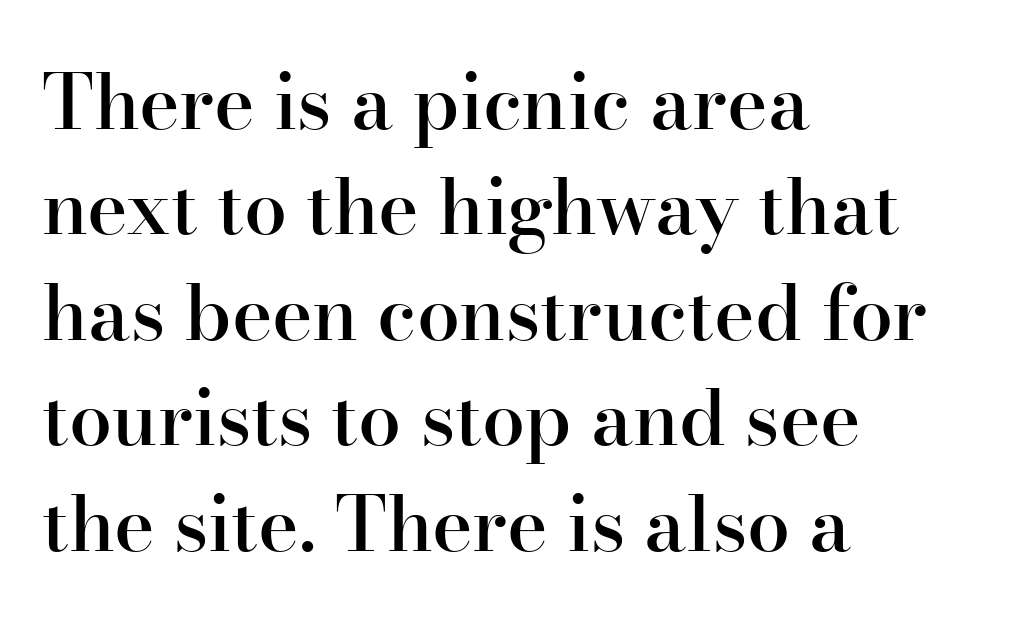
Note: serifs present on the glyphs. Is the type bold? Partly — it's a semibold, heavier than regular but not fully bold. Between one letter and the next there's only the usual sliver of space. The leading is moderate, giving the passage an even texture. The lines in this sample share a left origin and differ only in where they stop.
